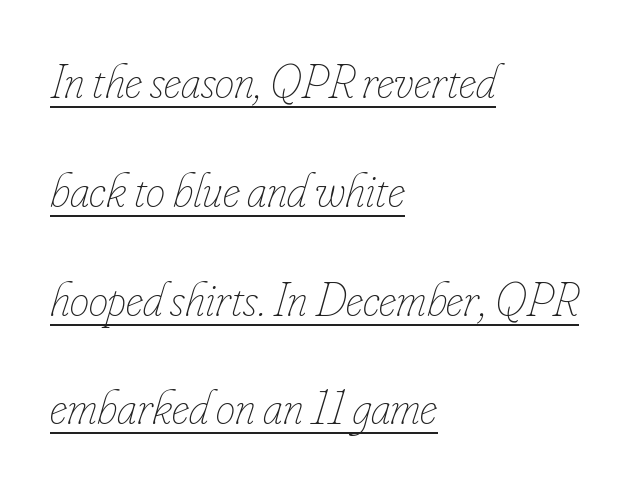
Q: Is the text bold? A: No.
Q: Is the text italic (slanted)? A: Yes, it leans right by about 16 degrees.
Q: Is the text underlined? A: Yes.
Q: How is the paragraph aligned? A: Left-aligned.
Q: Is the spacing between letters normal or unusually wide? A: Normal.
Q: Is the spacing between lines tight, normal or loose? A: Loose.
Q: Width (condensed, normal, or wide)? A: Condensed.
Q: Stroke contrast? A: Low.
Q: x-height? A: Small.
Q: Monospaced? A: No.
